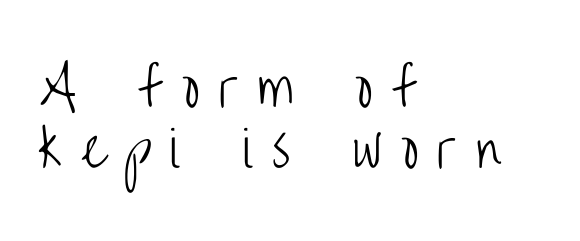
Q: Is the text bold? A: No.
Q: Is the text italic (slanted)? A: No, it is upright.
Q: Is the typeface a serif or a sans-serif typeface? A: Sans-serif.
Q: Is the text underlined? A: No.
Q: How is the paragraph aligned? A: Left-aligned.
Q: Is the spacing between letters normal or unusually wide? A: Unusually wide.
Q: Is the spacing between lines tight, normal or loose? A: Normal.
Q: Width (condensed, normal, or wide)? A: Condensed.
Q: Stroke contrast? A: Low.
Q: x-height? A: Large.
Q: Monospaced? A: No.
